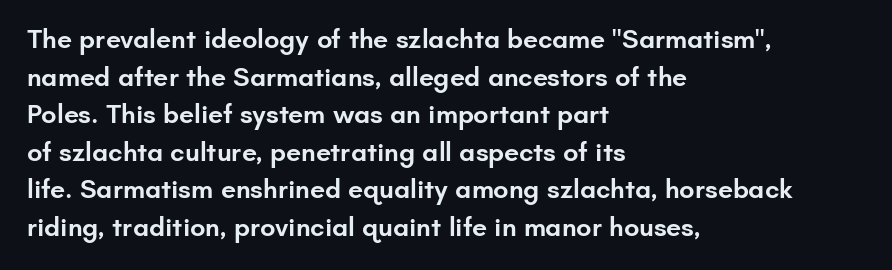
The image shows 27 px text type, upright; set left-aligned, normal line spacing (1.39x), normal letter spacing, not underlined.
